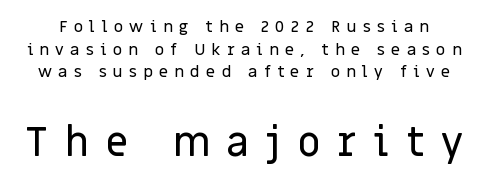
{"serif": "no", "italic": "no", "width": "normal", "stroke_contrast": "low", "x_height": "large", "monospaced": "no", "underline": "no", "line_spacing": "normal", "line_spacing_ratio": 1.41, "letter_spacing": "wide", "letter_spacing_em": 0.4, "larger_block": "second", "size_ratio": 2.56, "glyph_px": 41}
